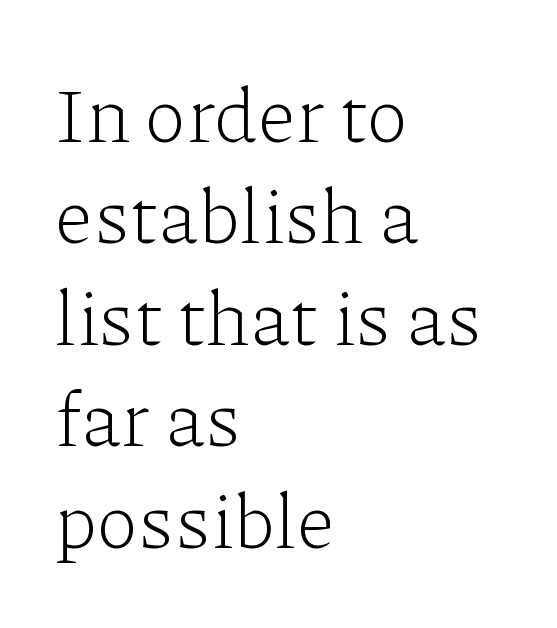
Words appear dense and cohesive because spacing is normal. The passage is arranged the way most books set body copy — flush left. This sample uses a serif face. Nobody drew a line under any word here.
